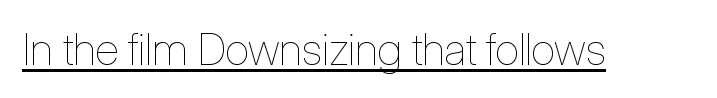
{"italic": "no", "bold": "no", "weight": "thin", "width": "condensed", "stroke_contrast": "low", "x_height": "medium", "monospaced": "no", "underline": "yes", "letter_spacing": "normal", "letter_spacing_em": 0.0, "glyph_px": 44}
